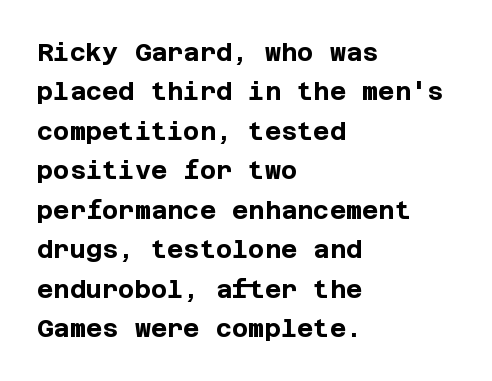
Q: Is the text bold? A: Yes.
Q: Is the text italic (slanted)? A: No, it is upright.
Q: Is the text underlined? A: No.
Q: How is the paragraph aligned? A: Left-aligned.
Q: Is the spacing between letters normal or unusually wide? A: Normal.
Q: Is the spacing between lines tight, normal or loose? A: Normal.
